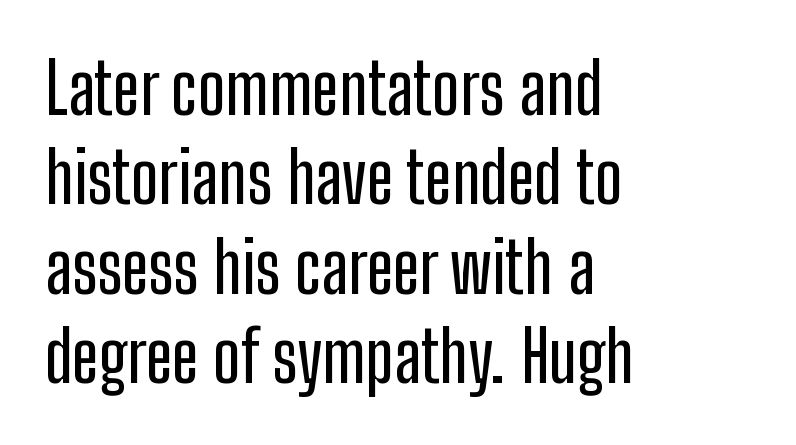
The specimen reads as upright at a glance. Where is the straight margin? On the left. Descender tails drop into unmarked territory. Check where the strokes stop: nothing finishes them off — pure sans. Spacing between characters is what you'd get straight out of the box.
